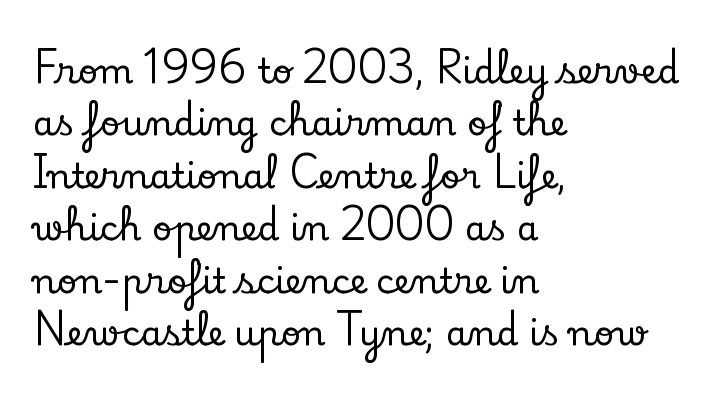
Q: Is the text italic (slanted)? A: No, it is upright.
Q: Is the text underlined? A: No.
Q: How is the paragraph aligned? A: Left-aligned.
Q: Is the spacing between letters normal or unusually wide? A: Normal.
Q: Is the spacing between lines tight, normal or loose? A: Normal.
Q: Width (condensed, normal, or wide)? A: Normal.
Q: Stroke contrast? A: Low.
Q: x-height? A: Small.
Q: Monospaced? A: No.
